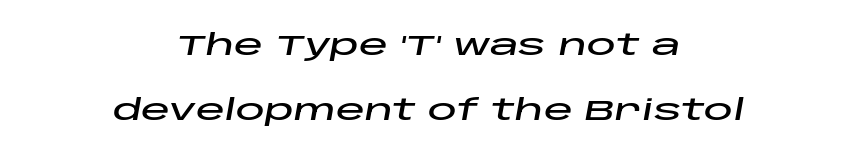
The passage shown is typed in a proportional face where columns would drift. These lines were composed using italics. Nothing unusual about the tracking: characters are spaced as the font intends. Any mark beneath the type? The region is blank. Where is the straight margin? There isn't one; the lines are centered. Reading down the column, the eye jumps a long way to each next line.
